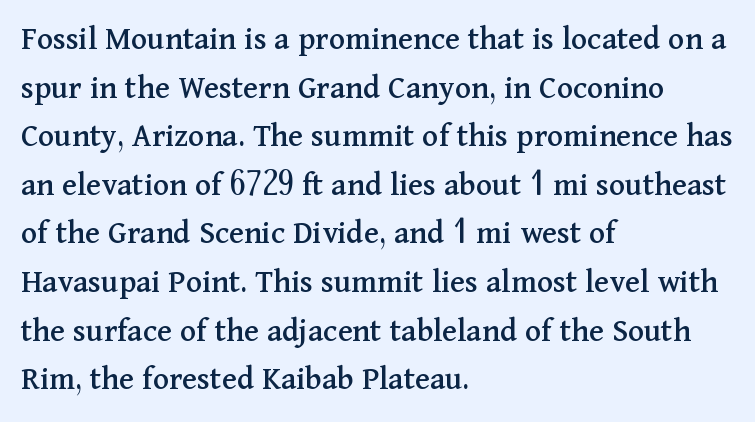
The image shows 34 px serif type, upright; set left-aligned, normal line spacing (1.43x), normal letter spacing, not underlined; medium stroke contrast and a medium x-height.
